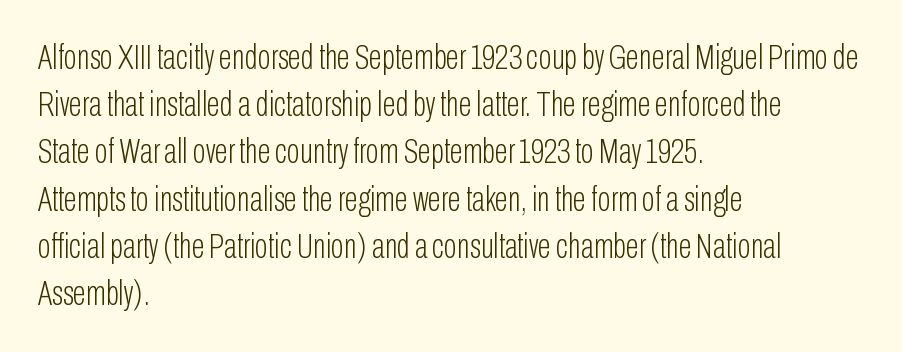
Spacing verdict: proportional, widths tailored to each character. Is there any slant? The stems are plumb. The line-height multiplier appears to be the usual default. Clear beneath every line of the passage. Observe the ordinary spacing: letters are neighbours, not strangers. Unlike a traditional serif, this face leaves its strokes unadorned.
